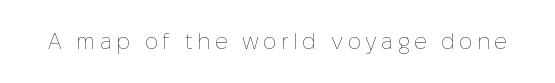
The image shows 22 px text type, upright; set unusually wide letter spacing (+0.2 em), not underlined.
